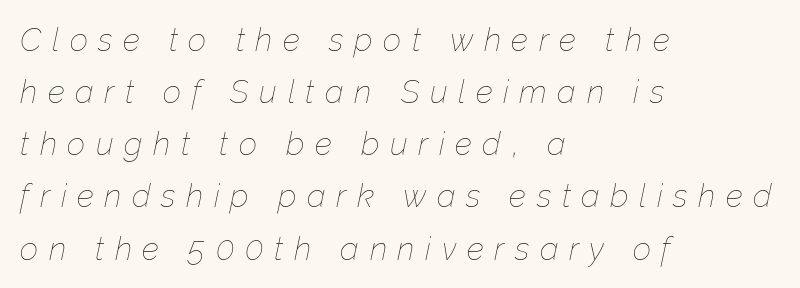
Q: Is the text bold? A: No.
Q: Is the text italic (slanted)? A: Yes, it leans right by about 12 degrees.
Q: Is the text underlined? A: No.
Q: How is the paragraph aligned? A: Left-aligned.
Q: Is the spacing between letters normal or unusually wide? A: Unusually wide.
Q: Is the spacing between lines tight, normal or loose? A: Normal.
Q: Width (condensed, normal, or wide)? A: Normal.
Q: Stroke contrast? A: Low.
Q: x-height? A: Medium.
Q: Monospaced? A: No.
